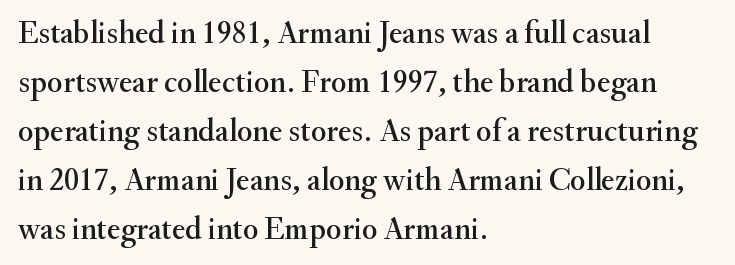
If you drew a line through each stem, it would be perfectly vertical. Interline gaps are of average width in this sample. Little horizontal feet cap the strokes, marking this as serif type. Words float on clear page, feet unadorned.
